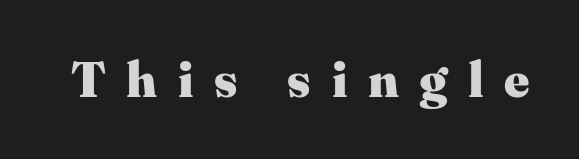
{"serif": "yes", "italic": "no", "bold": "yes", "weight": "heavy", "width": "normal", "stroke_contrast": "medium", "x_height": "medium", "monospaced": "no", "underline": "no", "letter_spacing": "wide", "letter_spacing_em": 0.42, "glyph_px": 49}
